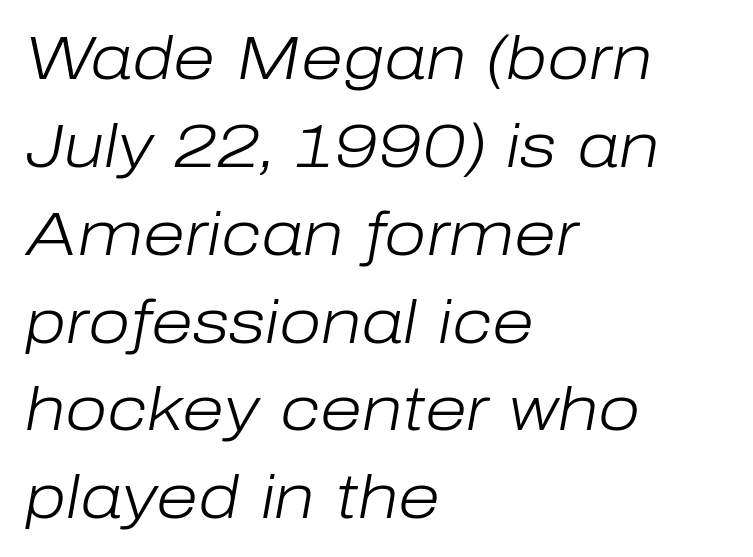
The image shows 61 px light type, italic (leaning right); set left-aligned, normal line spacing (1.44x), normal letter spacing, not underlined; low stroke contrast and a medium x-height.
